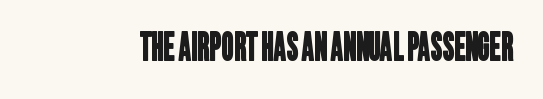
Observe the ordinary spacing: letters are neighbours, not strangers. Lines of text with bare space underneath. Type style note: lacks serifs. Each letter keeps its own natural width here, so spacing adapts to shape.
